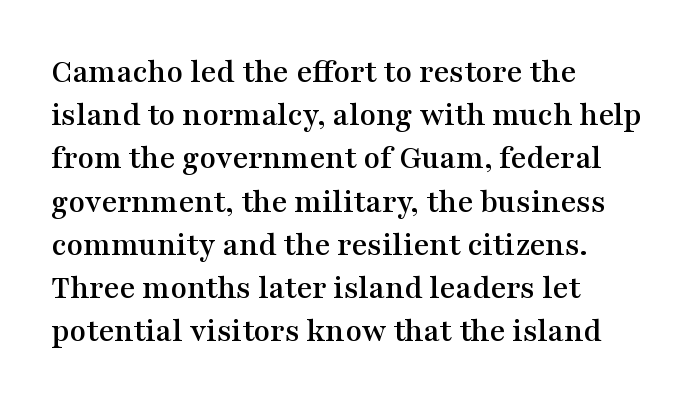
The image shows 34 px wide serif type, upright; set left-aligned, normal line spacing (1.27x), normal letter spacing, not underlined; medium stroke contrast and a medium x-height.
